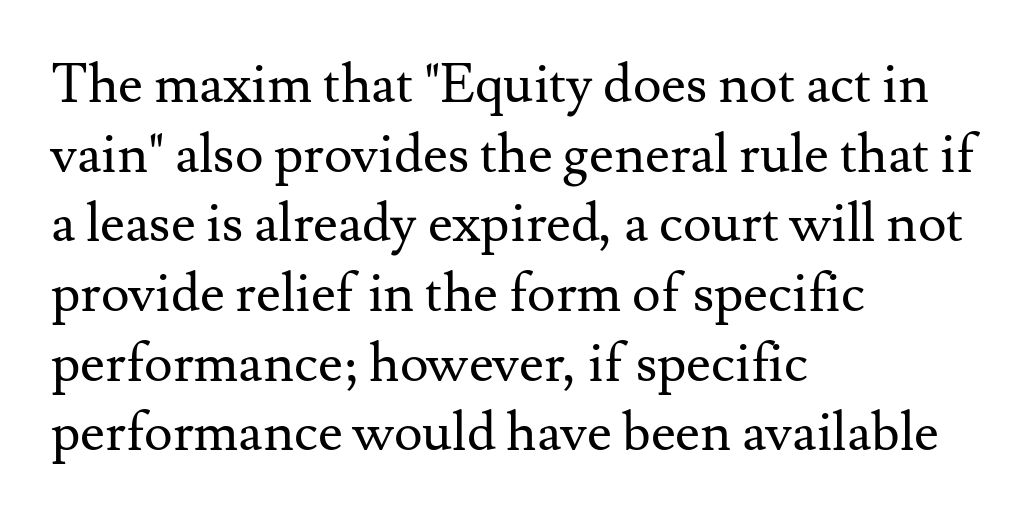
Q: Is the text bold? A: No.
Q: Is the text italic (slanted)? A: No, it is upright.
Q: Is the typeface a serif or a sans-serif typeface? A: Serif.
Q: Is the text underlined? A: No.
Q: How is the paragraph aligned? A: Left-aligned.
Q: Is the spacing between letters normal or unusually wide? A: Normal.
Q: Is the spacing between lines tight, normal or loose? A: Normal.
Q: Width (condensed, normal, or wide)? A: Normal.
Q: Stroke contrast? A: Medium.
Q: x-height? A: Small.
Q: Monospaced? A: No.
